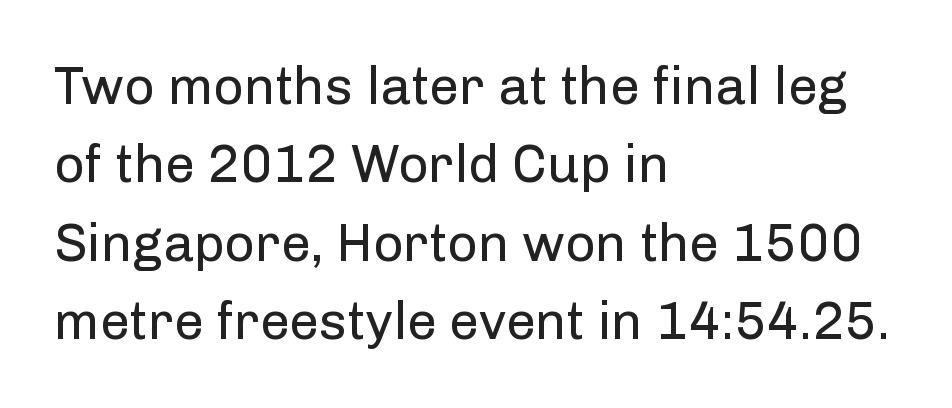
The image shows 53 px regular-weight sans-serif type, upright; set left-aligned, normal line spacing (1.48x), normal letter spacing, not underlined; low stroke contrast and a medium x-height.
